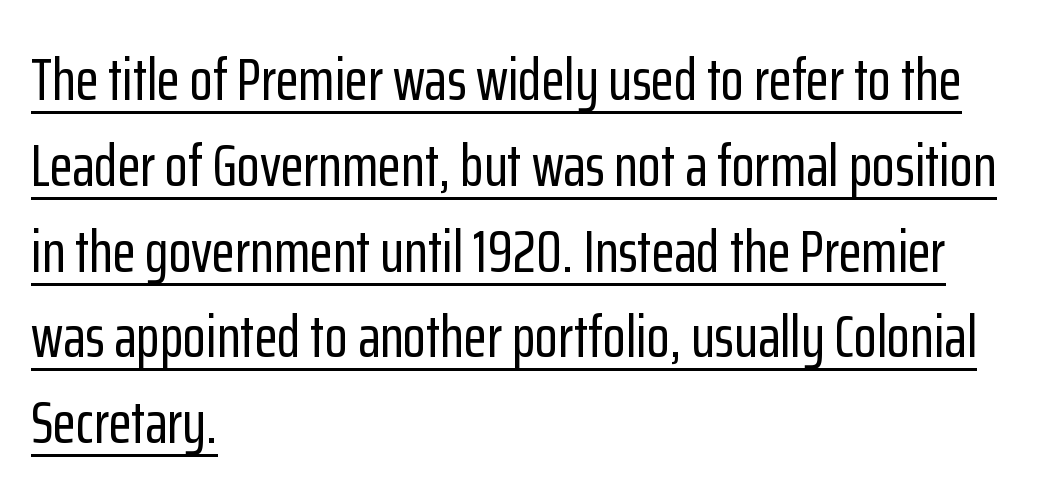
Q: Is the text italic (slanted)? A: No, it is upright.
Q: Is the typeface a serif or a sans-serif typeface? A: Sans-serif.
Q: Is the text underlined? A: Yes.
Q: How is the paragraph aligned? A: Left-aligned.
Q: Is the spacing between letters normal or unusually wide? A: Normal.
Q: Is the spacing between lines tight, normal or loose? A: Normal.
Q: Width (condensed, normal, or wide)? A: Condensed.
Q: Stroke contrast? A: Low.
Q: x-height? A: Medium.
Q: Monospaced? A: No.
